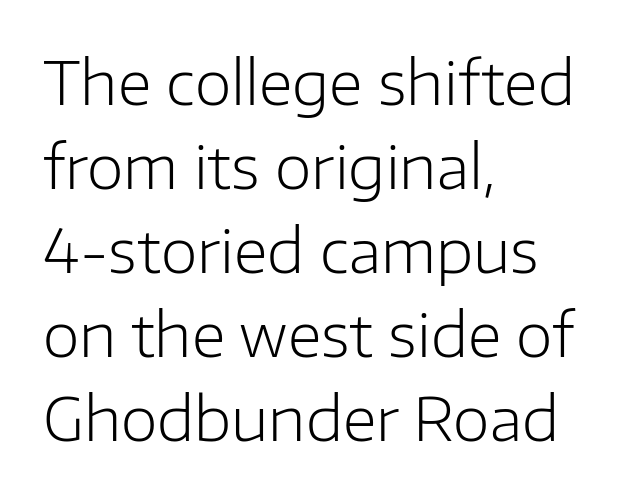
{"serif": "no", "italic": "no", "bold": "no", "weight": "light", "width": "normal", "stroke_contrast": "low", "x_height": "medium", "monospaced": "no", "underline": "no", "align": "left", "line_spacing": "normal", "line_spacing_ratio": 1.4, "letter_spacing": "normal", "letter_spacing_em": 0.0, "glyph_px": 60}
